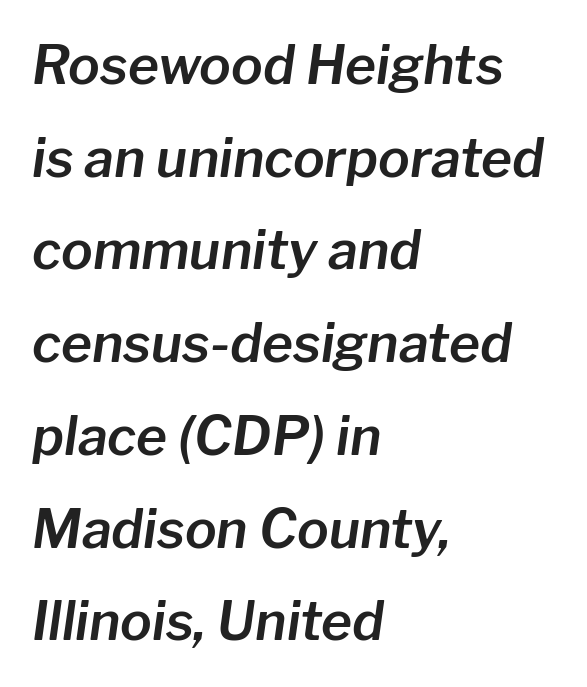
{"italic": "yes", "lean": "right", "slant_degrees": 8, "width": "normal", "stroke_contrast": "low", "x_height": "medium", "monospaced": "no", "underline": "no", "align": "left", "line_spacing_ratio": 1.75, "letter_spacing": "normal", "letter_spacing_em": 0.0, "glyph_px": 53}
